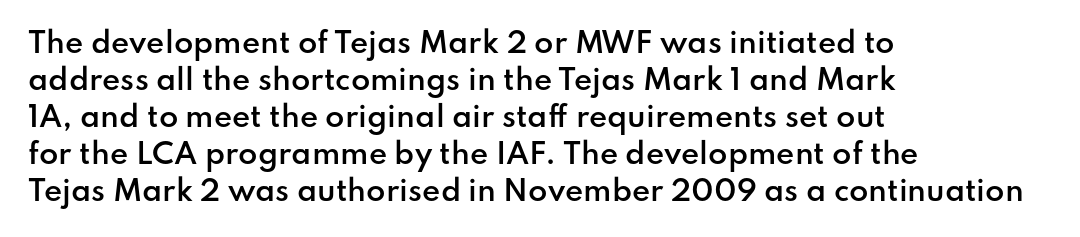
The image shows 28 px semibold sans-serif type, upright; set left-aligned, normal line spacing (1.32x), normal letter spacing, not underlined; low stroke contrast and a small x-height.
